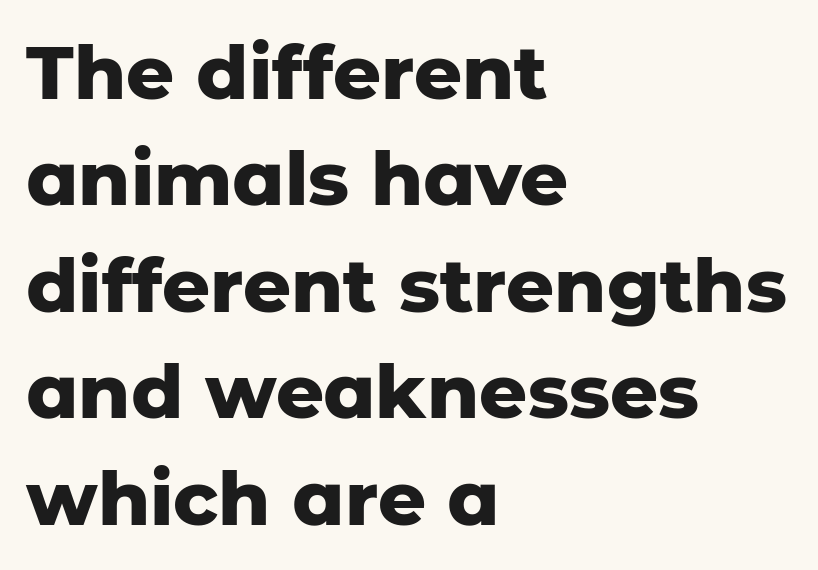
The string is rendered with underlining switched off. Proportional: the letters do not fall into vertical columns. The letters carry no serifs — their stems end cleanly without finishing strokes. Here the glyphs are tracked normally, forming tight word shapes. Horizontally, the lines are justified to the leading edge only. Thick stems and heavy bowls — unmistakably bold.
